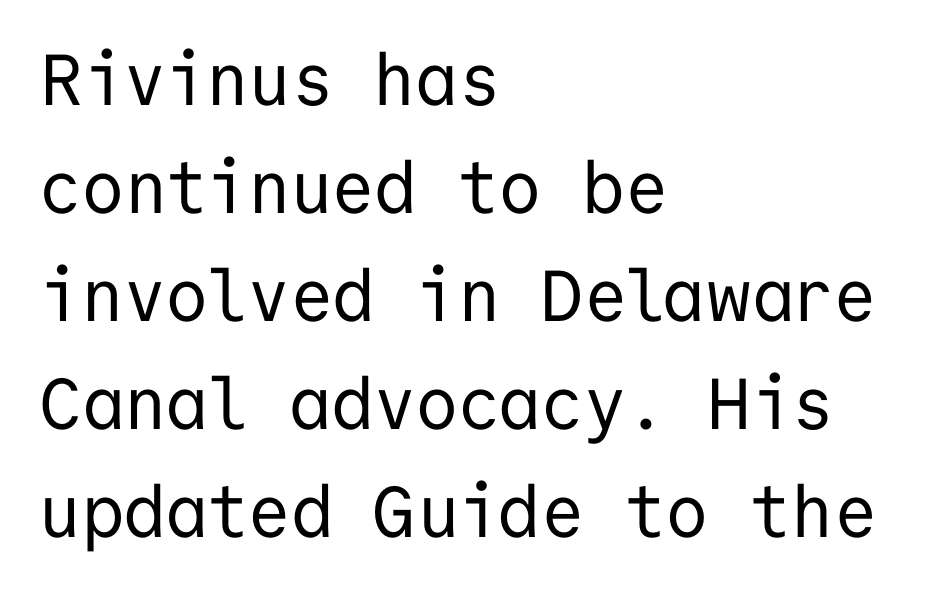
The image shows 72 px regular-weight sans-serif type, upright, monospaced; set left-aligned, normal line spacing (1.5x), normal letter spacing, not underlined; low stroke contrast and a medium x-height.
